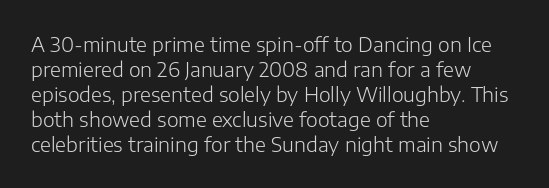
The image shows 20 px text type, upright; set left-aligned, normal line spacing (1.25x), normal letter spacing, not underlined.
